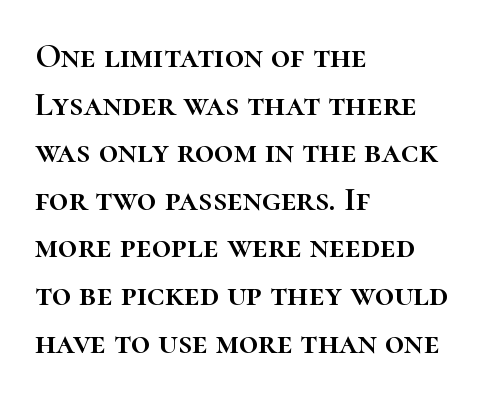
Letter spacing: default. Note the varied advance widths — an 'i' is clearly narrower than an 'm'. Typeset ragged right — the left edge is the straight one. Ordinary non-slanted type is in use. Vertically, the passage feels balanced, rows spaced as you'd expect.
